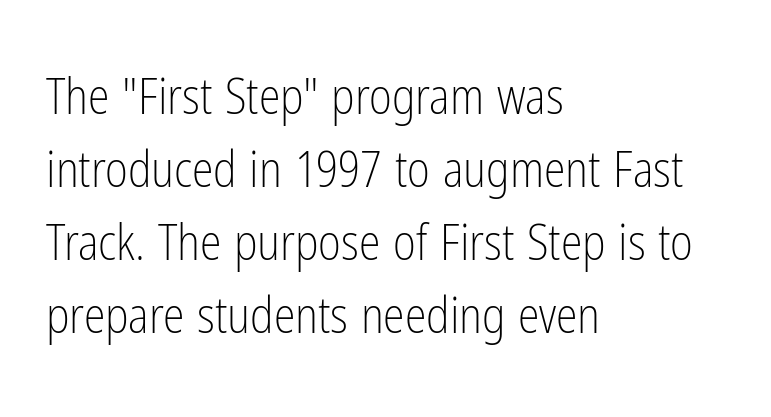
Q: Is the text bold? A: No.
Q: Is the text italic (slanted)? A: No, it is upright.
Q: Is the typeface a serif or a sans-serif typeface? A: Sans-serif.
Q: Is the text underlined? A: No.
Q: How is the paragraph aligned? A: Left-aligned.
Q: Is the spacing between letters normal or unusually wide? A: Normal.
Q: Is the spacing between lines tight, normal or loose? A: Normal.
Q: Width (condensed, normal, or wide)? A: Condensed.
Q: Stroke contrast? A: Low.
Q: x-height? A: Medium.
Q: Monospaced? A: No.
